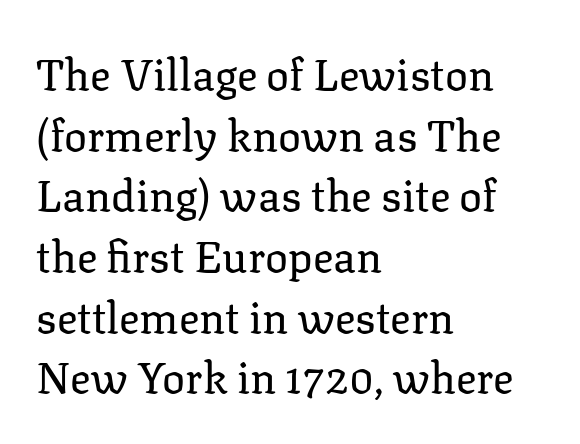
Q: Is the text bold? A: No.
Q: Is the text italic (slanted)? A: No, it is upright.
Q: Is the typeface a serif or a sans-serif typeface? A: Serif.
Q: Is the text underlined? A: No.
Q: How is the paragraph aligned? A: Left-aligned.
Q: Is the spacing between letters normal or unusually wide? A: Normal.
Q: Is the spacing between lines tight, normal or loose? A: Normal.
Q: Width (condensed, normal, or wide)? A: Normal.
Q: Stroke contrast? A: Low.
Q: x-height? A: Medium.
Q: Monospaced? A: No.
